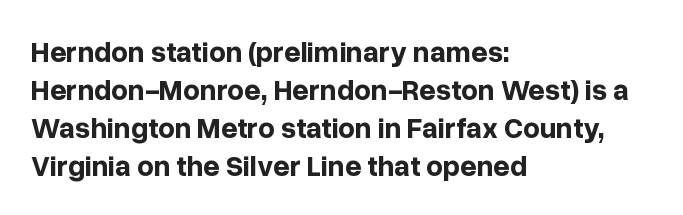
Q: Is the text bold? A: Yes.
Q: Is the text italic (slanted)? A: No, it is upright.
Q: Is the typeface a serif or a sans-serif typeface? A: Sans-serif.
Q: Is the text underlined? A: No.
Q: How is the paragraph aligned? A: Left-aligned.
Q: Is the spacing between letters normal or unusually wide? A: Normal.
Q: Is the spacing between lines tight, normal or loose? A: Normal.
Q: Width (condensed, normal, or wide)? A: Normal.
Q: Stroke contrast? A: Low.
Q: x-height? A: Medium.
Q: Monospaced? A: No.
